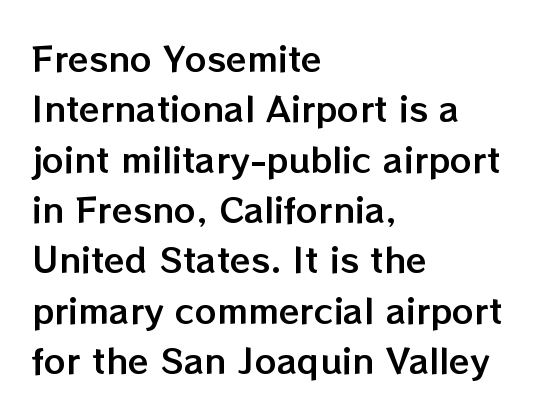
The image shows 34 px text type, upright; set left-aligned, normal line spacing (1.48x), normal letter spacing, not underlined; low stroke contrast and a medium x-height.
